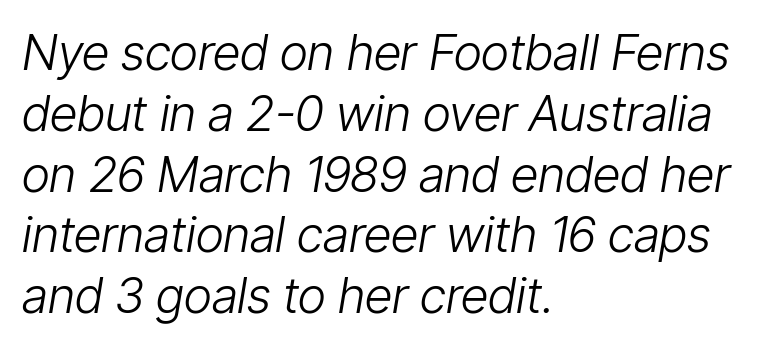
Q: Is the text bold? A: No.
Q: Is the text italic (slanted)? A: Yes, it leans right by about 9 degrees.
Q: Is the text underlined? A: No.
Q: How is the paragraph aligned? A: Left-aligned.
Q: Is the spacing between letters normal or unusually wide? A: Normal.
Q: Width (condensed, normal, or wide)? A: Condensed.
Q: Stroke contrast? A: Low.
Q: x-height? A: Medium.
Q: Monospaced? A: No.
